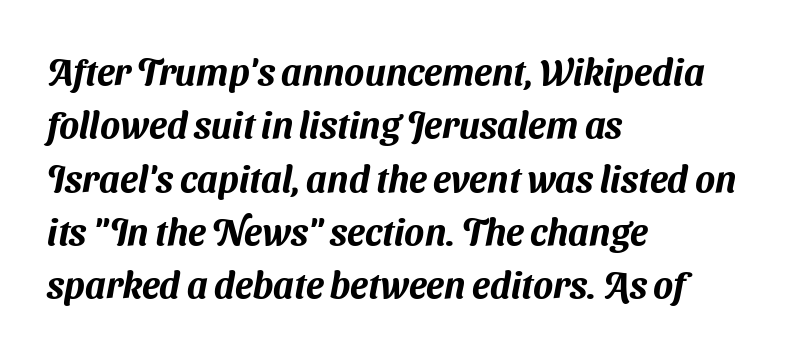
Q: Is the typeface a serif or a sans-serif typeface? A: Sans-serif.
Q: Is the text underlined? A: No.
Q: How is the paragraph aligned? A: Left-aligned.
Q: Is the spacing between letters normal or unusually wide? A: Normal.
Q: Is the spacing between lines tight, normal or loose? A: Normal.
Q: Width (condensed, normal, or wide)? A: Normal.
Q: Stroke contrast? A: Medium.
Q: x-height? A: Medium.
Q: Monospaced? A: No.
